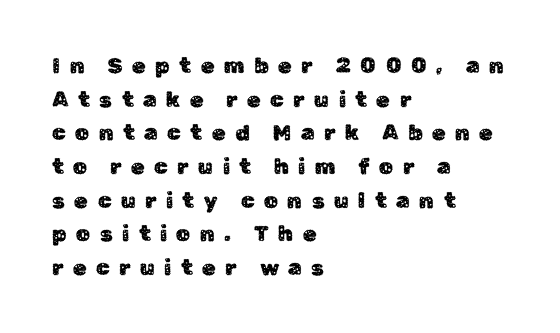
Notice how descenders clear the ascenders below comfortably — that's standard leading. These lines have a slow, spaced-out rhythm from letter to letter. Ascenders rise straight up at ninety degrees. The rag falls on the right side of this text block. Anything drawn beneath the words? Only blank space.
